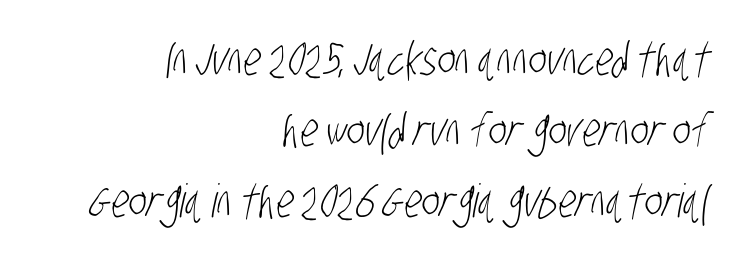
Q: Is the text bold? A: No.
Q: Is the typeface a serif or a sans-serif typeface? A: Sans-serif.
Q: Is the text underlined? A: No.
Q: How is the paragraph aligned? A: Right-aligned.
Q: Is the spacing between letters normal or unusually wide? A: Normal.
Q: Is the spacing between lines tight, normal or loose? A: Normal.
Q: Width (condensed, normal, or wide)? A: Condensed.
Q: Stroke contrast? A: Low.
Q: x-height? A: Large.
Q: Monospaced? A: No.
